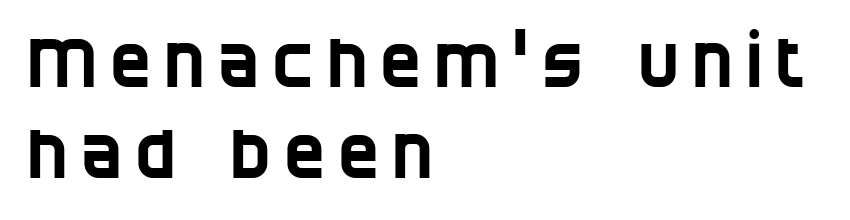
Q: Is the typeface a serif or a sans-serif typeface? A: Sans-serif.
Q: Is the text underlined? A: No.
Q: How is the paragraph aligned? A: Left-aligned.
Q: Is the spacing between lines tight, normal or loose? A: Normal.
Q: Width (condensed, normal, or wide)? A: Condensed.
Q: Stroke contrast? A: Low.
Q: x-height? A: Large.
Q: Monospaced? A: No.
